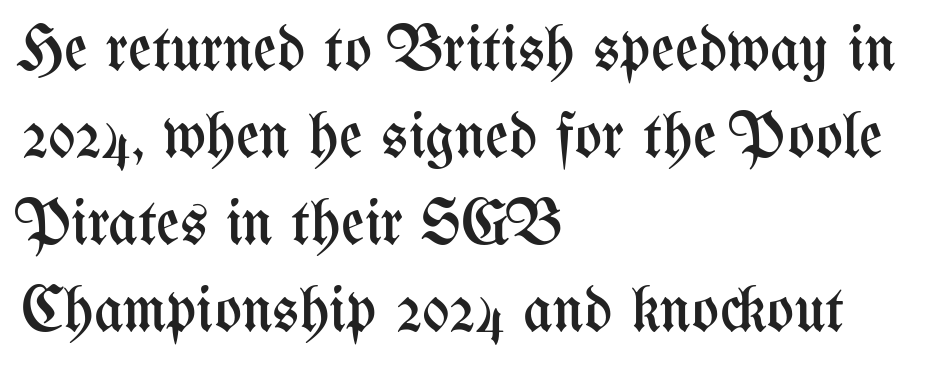
Q: Is the text bold? A: No.
Q: Is the text italic (slanted)? A: No, it is upright.
Q: Is the text underlined? A: No.
Q: How is the paragraph aligned? A: Left-aligned.
Q: Is the spacing between letters normal or unusually wide? A: Normal.
Q: Is the spacing between lines tight, normal or loose? A: Normal.
Q: Width (condensed, normal, or wide)? A: Condensed.
Q: Stroke contrast? A: Medium.
Q: x-height? A: Medium.
Q: Monospaced? A: No.
